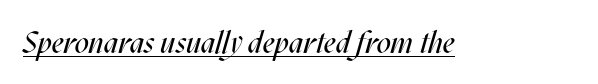
{"italic": "yes", "lean": "right", "slant_degrees": 17, "bold": "no", "weight": "regular", "width": "condensed", "stroke_contrast": "medium", "x_height": "large", "monospaced": "no", "underline": "yes", "letter_spacing": "normal", "letter_spacing_em": 0.0, "glyph_px": 31}
